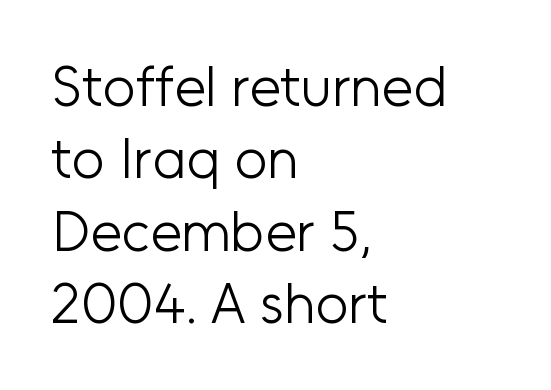
{"serif": "no", "italic": "no", "bold": "no", "weight": "light", "width": "normal", "stroke_contrast": "low", "x_height": "medium", "monospaced": "no", "underline": "no", "align": "left", "line_spacing": "normal", "line_spacing_ratio": 1.27, "letter_spacing": "normal", "letter_spacing_em": 0.0, "glyph_px": 57}
